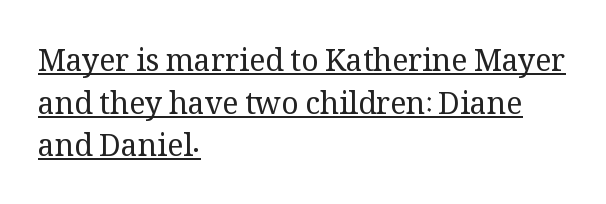
The image shows 30 px regular-weight serif type, upright; set left-aligned, normal line spacing (1.42x), normal letter spacing, underlined; medium stroke contrast and a medium x-height.
